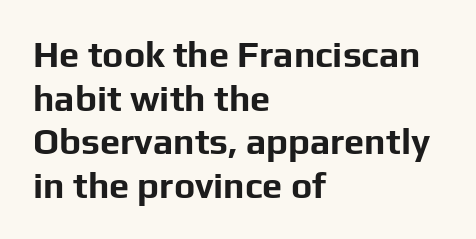
{"serif": "no", "italic": "no", "bold": "yes", "weight": "bold", "width": "normal", "stroke_contrast": "low", "x_height": "medium", "monospaced": "no", "underline": "no", "align": "left", "line_spacing_ratio": 1.21, "letter_spacing": "normal", "letter_spacing_em": 0.0, "glyph_px": 36}
